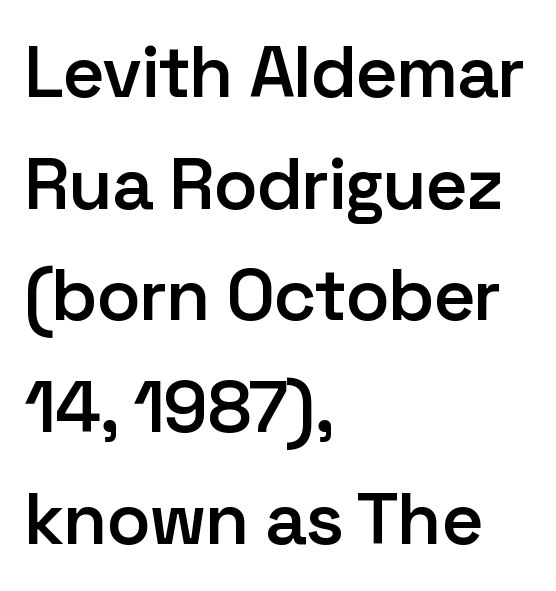
Q: Is the text bold? A: Semi-bold.
Q: Is the text italic (slanted)? A: No, it is upright.
Q: Is the typeface a serif or a sans-serif typeface? A: Sans-serif.
Q: Is the text underlined? A: No.
Q: How is the paragraph aligned? A: Left-aligned.
Q: Is the spacing between letters normal or unusually wide? A: Normal.
Q: Is the spacing between lines tight, normal or loose? A: Normal.
Q: Width (condensed, normal, or wide)? A: Normal.
Q: Stroke contrast? A: Low.
Q: x-height? A: Medium.
Q: Monospaced? A: No.
